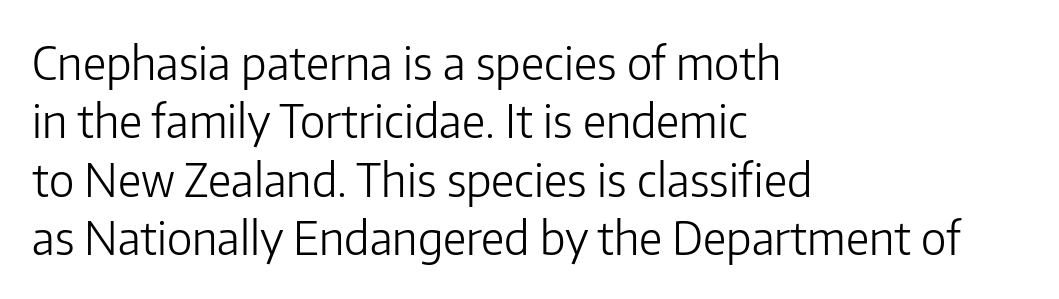
Typographically, this falls in the sans-serif category. These lines are rendered in a variable-pitch font. Evenly set lines give the paragraph a standard silhouette. The text block is weighted toward the left margin, trailing off unevenly rightward. Decoration check: the copy has no underline. Every character sits straight up, as roman type does.
